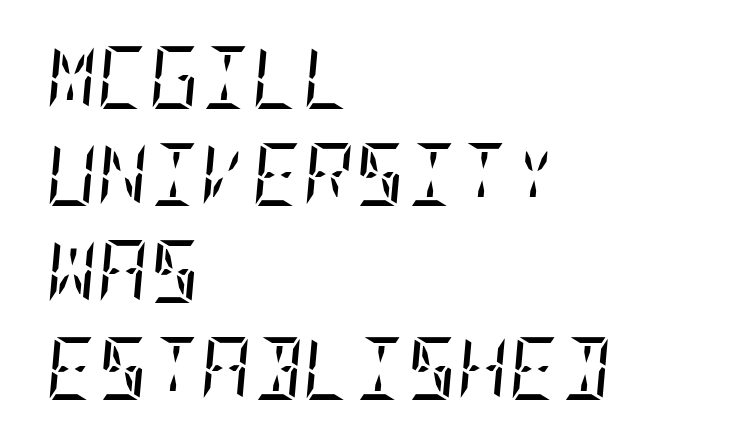
{"serif": "yes", "italic": "yes", "lean": "right", "slant_degrees": 5, "bold": "no", "weight": "regular", "width": "condensed", "stroke_contrast": "low", "x_height": "large", "underline": "no", "align": "left", "line_spacing": "normal", "line_spacing_ratio": 1.54, "letter_spacing": "normal", "letter_spacing_em": 0.0, "glyph_px": 63}
